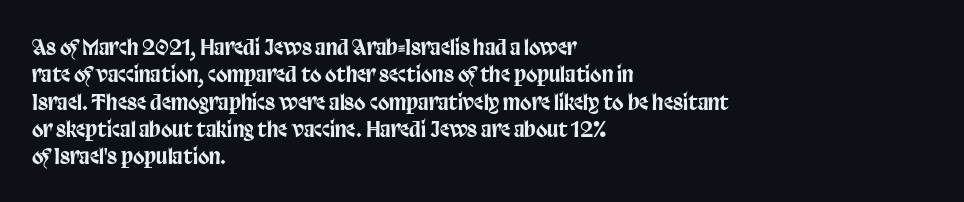
You could call the tracking neutral — neither tight nor loose. Honestly, there is no underline to notice here at all. This is roman type, the default non-slanted kind. Compared with a centered layout, this one pins lines to the left instead. Interline gaps are of average width in this sample.
